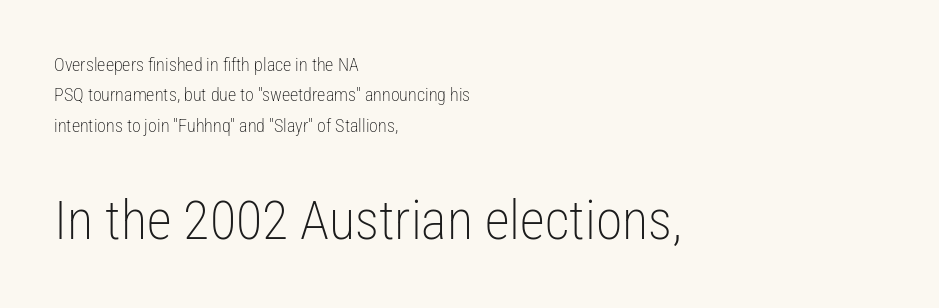
{"serif": "no", "italic": "no", "bold": "no", "weight": "light", "width": "condensed", "stroke_contrast": "low", "x_height": "medium", "monospaced": "no", "underline": "no", "align": "left", "line_spacing": "normal", "line_spacing_ratio": 1.69, "letter_spacing": "normal", "letter_spacing_em": 0.0, "larger_block": "second", "size_ratio": 3.0, "glyph_px": 54}
